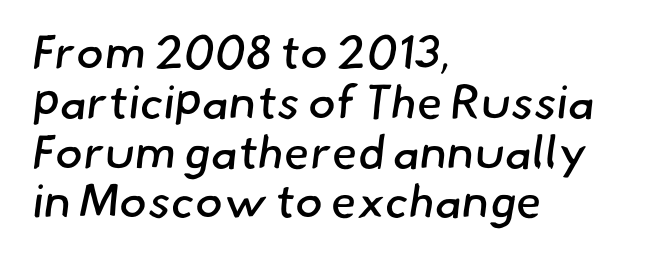
{"serif": "no", "bold": "no", "weight": "regular", "width": "normal", "stroke_contrast": "low", "x_height": "small", "monospaced": "no", "underline": "no", "align": "left", "line_spacing": "tight", "line_spacing_ratio": 1.06, "letter_spacing": "normal", "letter_spacing_em": 0.0, "glyph_px": 47}
